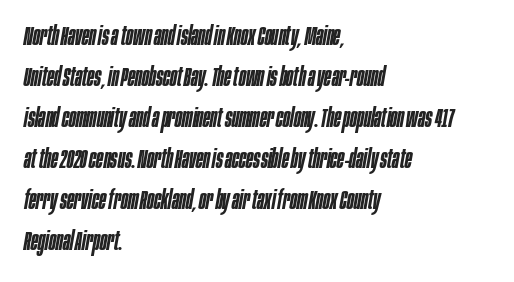
{"italic": "yes", "lean": "right", "slant_degrees": 10, "bold": "semi", "underline": "no", "align": "left", "line_spacing": "normal", "line_spacing_ratio": 1.58, "letter_spacing": "normal", "letter_spacing_em": 0.0, "glyph_px": 26}
